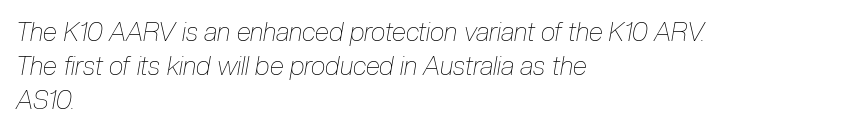
Q: Is the text bold? A: No.
Q: Is the text italic (slanted)? A: Yes, it leans right by about 10 degrees.
Q: Is the text underlined? A: No.
Q: How is the paragraph aligned? A: Left-aligned.
Q: Is the spacing between letters normal or unusually wide? A: Normal.
Q: Is the spacing between lines tight, normal or loose? A: Normal.
